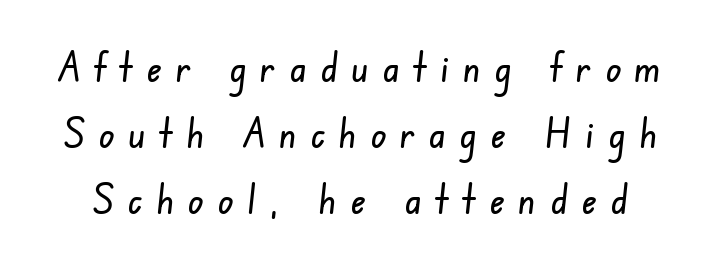
{"serif": "no", "width": "condensed", "stroke_contrast": "low", "x_height": "small", "monospaced": "no", "underline": "no", "line_spacing": "normal", "line_spacing_ratio": 1.61, "letter_spacing": "wide", "letter_spacing_em": 0.34, "glyph_px": 41}
